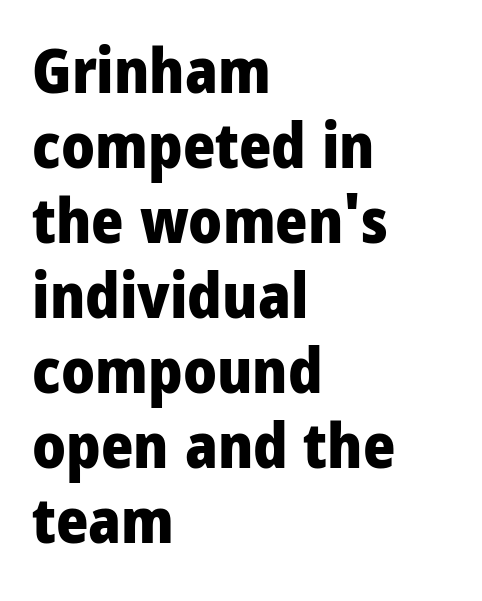
The face used here is a sans, in the tradition of grotesques and geometrics. The letters are bold, with thick, heavy strokes. The rendering uses natural spacing where letterforms have individual widths. Is there any slant? The stems are plumb. Glance below the letters and you will spot only blank space.
